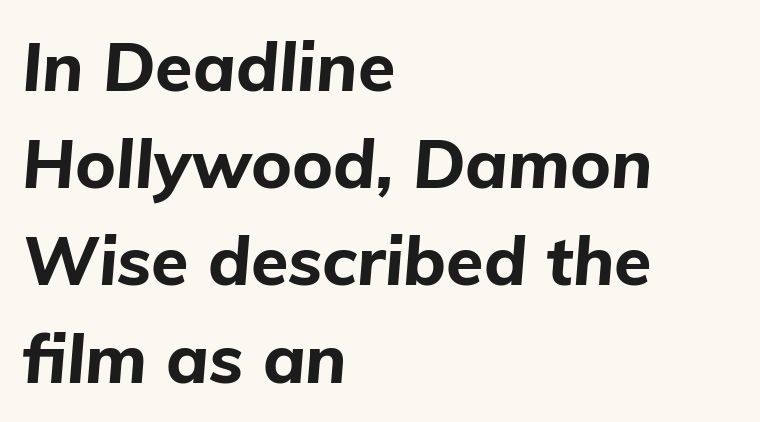
{"italic": "yes", "lean": "right", "slant_degrees": 5, "bold": "yes", "weight": "bold", "width": "normal", "stroke_contrast": "low", "x_height": "medium", "monospaced": "no", "underline": "no", "align": "left", "line_spacing": "normal", "line_spacing_ratio": 1.43, "letter_spacing": "normal", "letter_spacing_em": 0.0, "glyph_px": 68}
